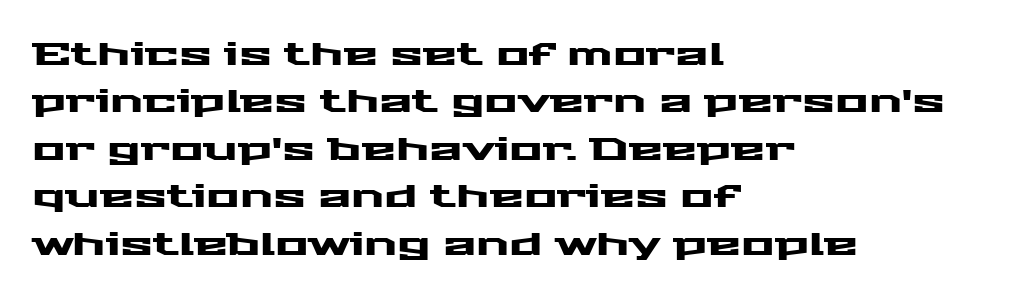
Each letter keeps its own natural width here, so spacing adapts to shape. Honestly, the row spacing looks completely unremarkable. Where is the straight margin? On the left. Does the type have serifs? No, each stem ends abruptly.
